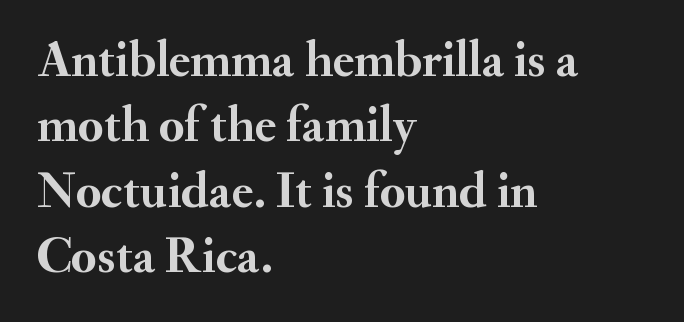
{"serif": "yes", "italic": "no", "bold": "yes", "weight": "semibold", "width": "normal", "stroke_contrast": "medium", "x_height": "small", "monospaced": "no", "underline": "no", "align": "left", "line_spacing": "normal", "line_spacing_ratio": 1.28, "letter_spacing": "normal", "letter_spacing_em": 0.0, "glyph_px": 51}
